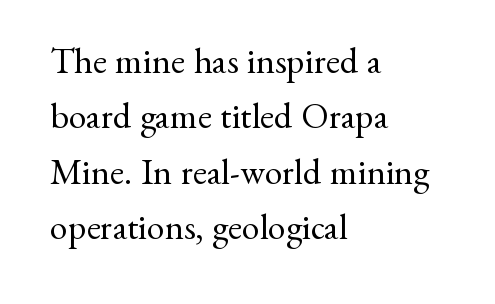
{"serif": "yes", "italic": "no", "bold": "no", "weight": "regular", "width": "normal", "stroke_contrast": "medium", "x_height": "small", "monospaced": "no", "underline": "no", "align": "left", "line_spacing": "normal", "line_spacing_ratio": 1.54, "letter_spacing": "normal", "letter_spacing_em": 0.0, "glyph_px": 36}
